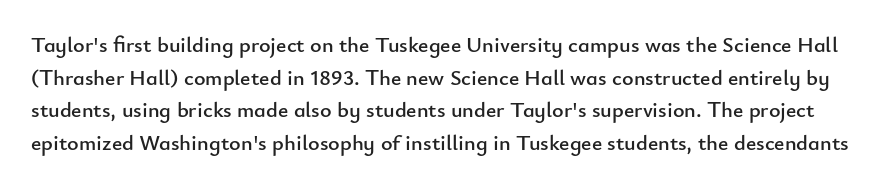
Bare-footed words on every line. The line-height multiplier appears to be the usual default. Tall strokes in this sample are plumb rather than angled. The tracking reads as untouched default to a designer's eye.
